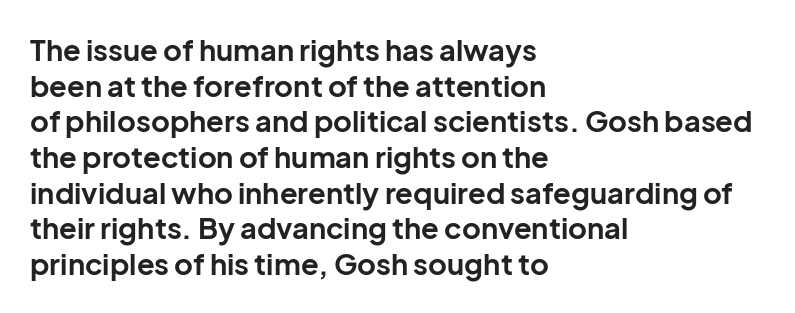
The space directly below the letters is spotless. Students, note that the glyphs here touch the page at normal intervals. On the weight axis this lands at bold, roughly 700. Character widths vary here, with narrow letters taking less room than wide ones. The typography opts for an upright posture over an oblique one. The typesetter chose a ragged-right arrangement here.
